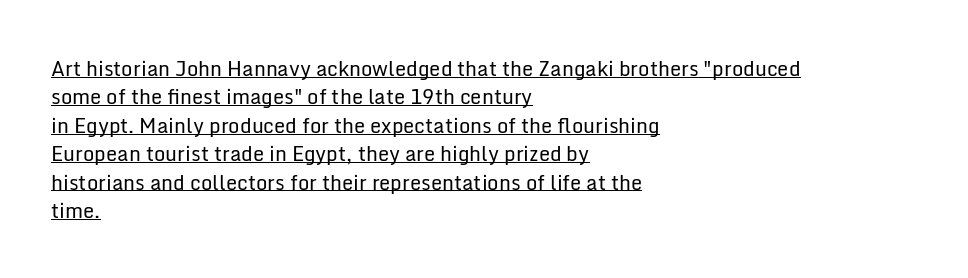
The image shows 20 px text type, upright; set left-aligned, normal line spacing (1.42x), normal letter spacing, underlined.
